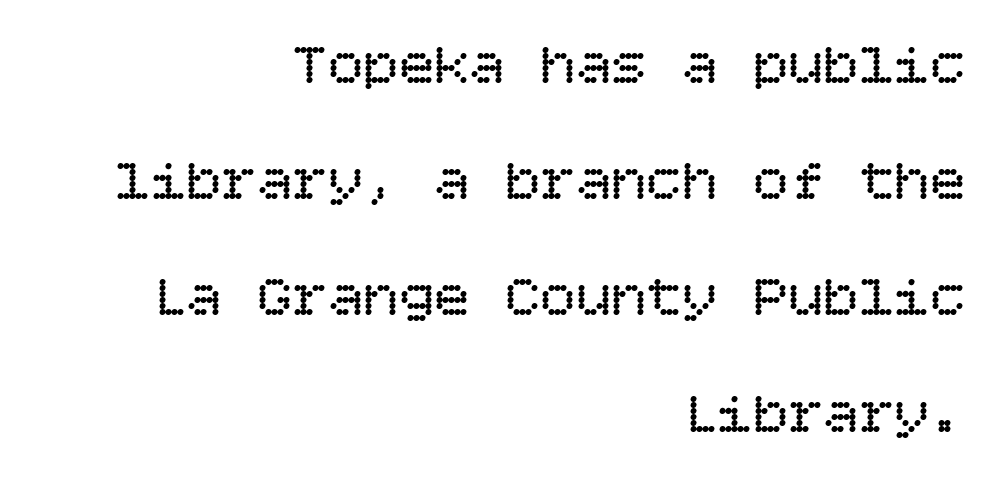
{"italic": "no", "bold": "no", "weight": "regular", "width": "normal", "stroke_contrast": "low", "x_height": "large", "underline": "no", "align": "right", "line_spacing": "loose", "line_spacing_ratio": 1.97, "letter_spacing": "normal", "letter_spacing_em": 0.0, "glyph_px": 59}
